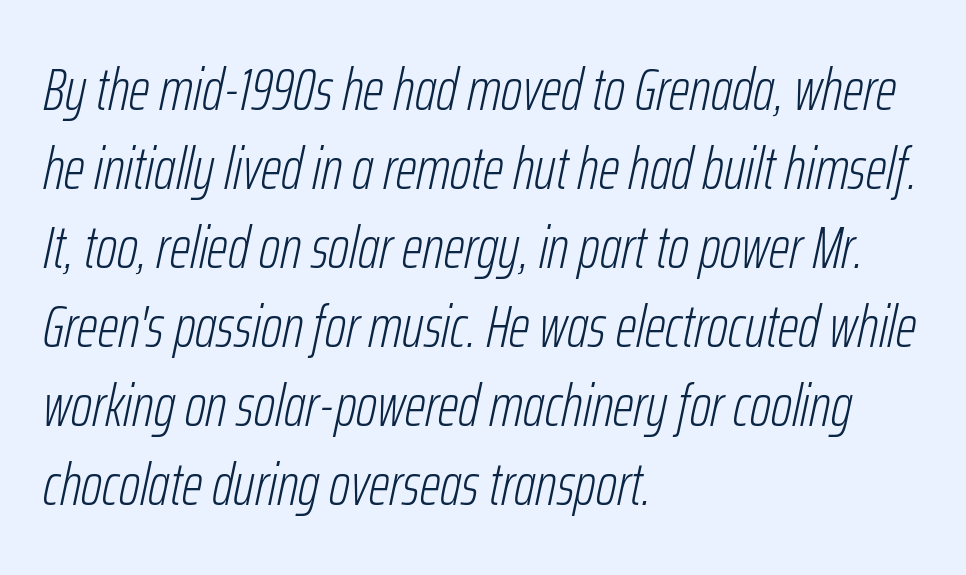
{"italic": "yes", "lean": "right", "slant_degrees": 12, "bold": "no", "weight": "light", "width": "condensed", "stroke_contrast": "low", "x_height": "medium", "monospaced": "no", "underline": "no", "align": "left", "line_spacing": "normal", "line_spacing_ratio": 1.34, "letter_spacing": "normal", "letter_spacing_em": 0.0, "glyph_px": 59}
